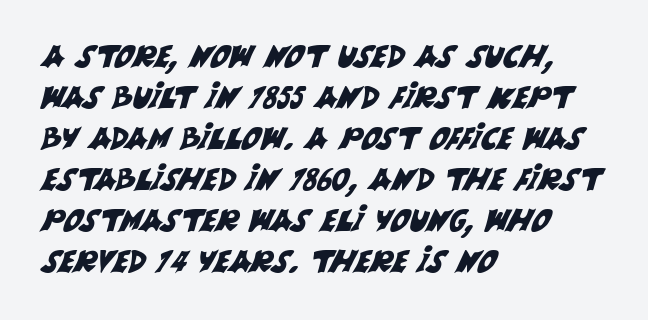
{"serif": "no", "width": "normal", "stroke_contrast": "medium", "x_height": "large", "monospaced": "no", "underline": "no", "align": "left", "line_spacing": "normal", "line_spacing_ratio": 1.37, "letter_spacing": "normal", "letter_spacing_em": 0.0, "glyph_px": 30}
